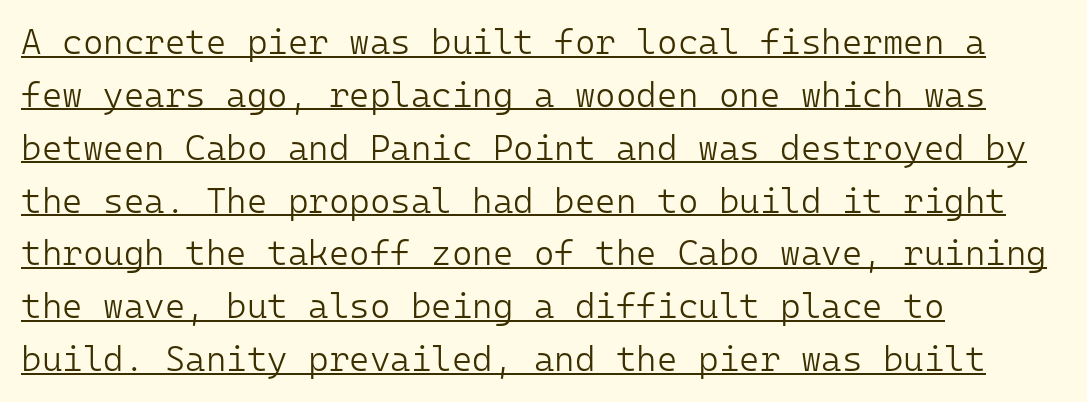
{"serif": "no", "italic": "no", "bold": "no", "weight": "light", "width": "normal", "stroke_contrast": "low", "x_height": "medium", "monospaced": "yes", "underline": "yes", "align": "left", "line_spacing": "normal", "line_spacing_ratio": 1.51, "letter_spacing": "normal", "letter_spacing_em": 0.0, "glyph_px": 35}
